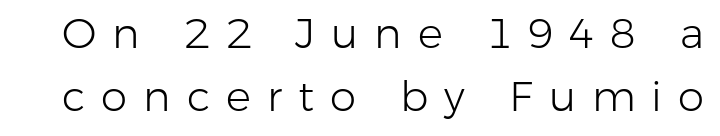
{"serif": "no", "italic": "no", "bold": "no", "weight": "light", "width": "normal", "stroke_contrast": "low", "x_height": "medium", "monospaced": "no", "underline": "no", "line_spacing": "normal", "line_spacing_ratio": 1.5, "letter_spacing": "wide", "letter_spacing_em": 0.38, "glyph_px": 42}
